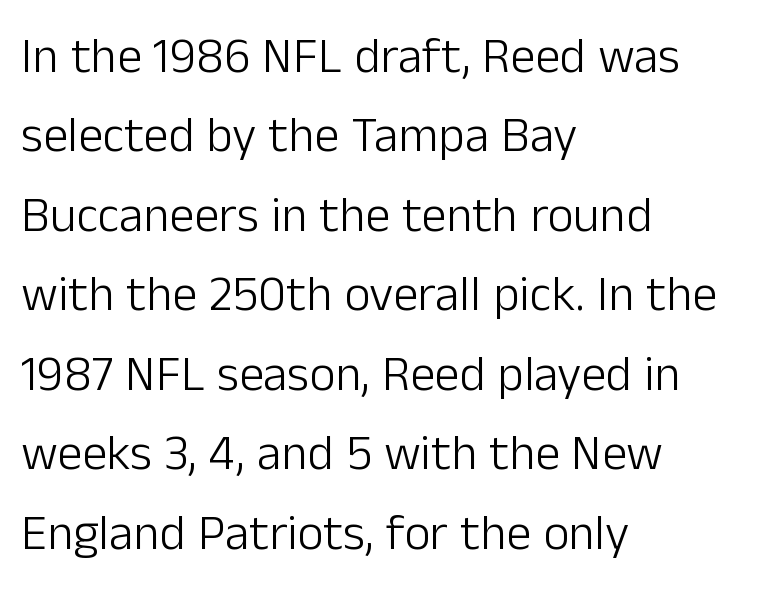
Q: Is the text bold? A: No.
Q: Is the text italic (slanted)? A: No, it is upright.
Q: Is the typeface a serif or a sans-serif typeface? A: Sans-serif.
Q: Is the text underlined? A: No.
Q: How is the paragraph aligned? A: Left-aligned.
Q: Is the spacing between letters normal or unusually wide? A: Normal.
Q: Is the spacing between lines tight, normal or loose? A: Normal.
Q: Width (condensed, normal, or wide)? A: Normal.
Q: Stroke contrast? A: Low.
Q: x-height? A: Medium.
Q: Monospaced? A: No.
